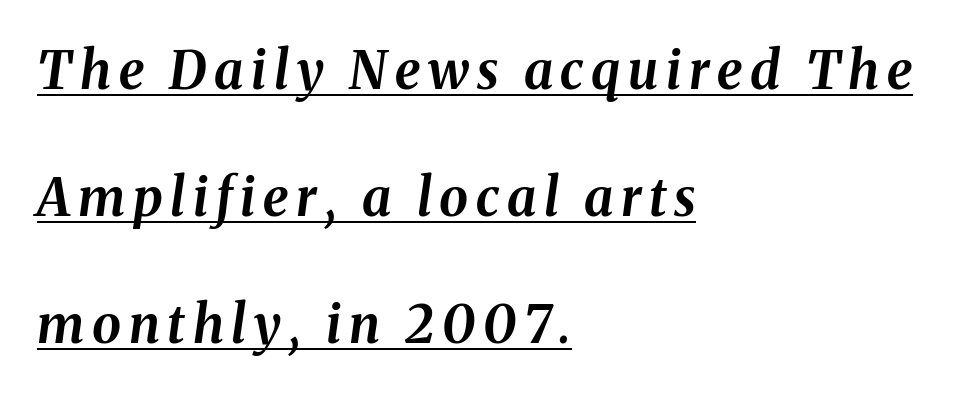
Q: Is the text bold? A: Yes.
Q: Is the text italic (slanted)? A: Yes, it leans right by about 8 degrees.
Q: Is the text underlined? A: Yes.
Q: How is the paragraph aligned? A: Left-aligned.
Q: Is the spacing between lines tight, normal or loose? A: Loose.
Q: Width (condensed, normal, or wide)? A: Normal.
Q: Stroke contrast? A: Medium.
Q: x-height? A: Medium.
Q: Monospaced? A: No.
